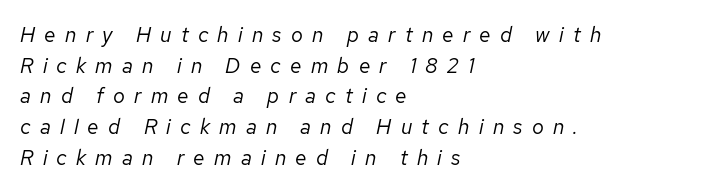
{"italic": "yes", "lean": "right", "slant_degrees": 12, "bold": "no", "underline": "no", "align": "left", "line_spacing": "normal", "line_spacing_ratio": 1.46, "letter_spacing": "wide", "letter_spacing_em": 0.44, "glyph_px": 21}
